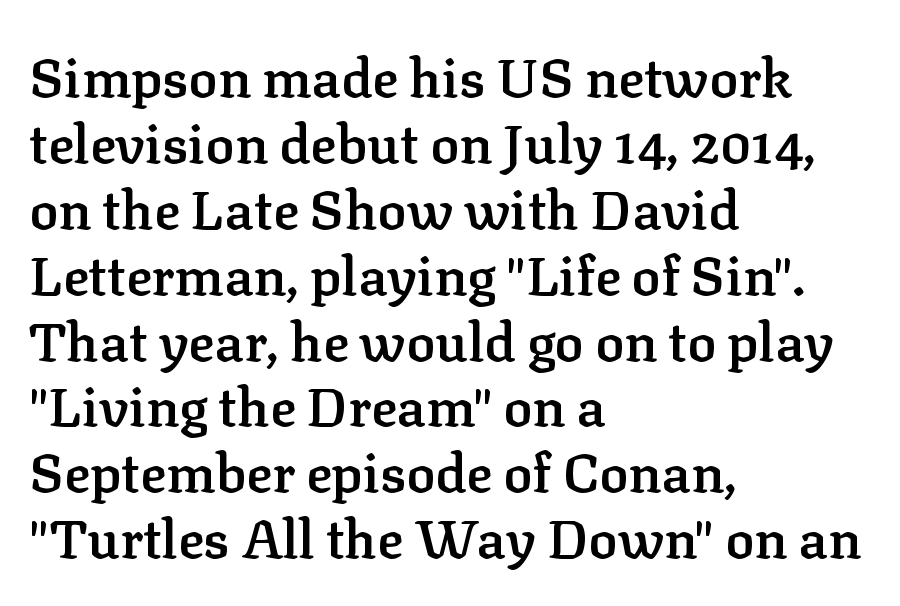
This sample uses plain, unmodified letter spacing. Does the weight exceed regular? Yes, but only to semibold. When letters stand straight like this, we call the style roman or upright. Any mark beneath the type? The region is blank. To sum up the face: it has serifs.
